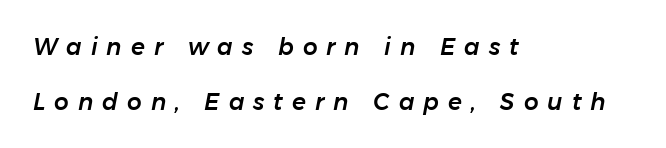
The image shows 23 px text type, italic (leaning right); set left-aligned, loose line spacing (2.39x), unusually wide letter spacing (+0.39 em), not underlined.
